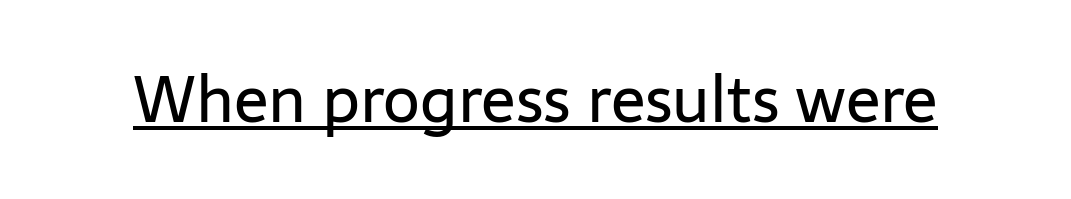
{"serif": "no", "italic": "no", "bold": "no", "weight": "regular", "width": "normal", "stroke_contrast": "low", "x_height": "medium", "monospaced": "no", "underline": "yes", "letter_spacing": "normal", "letter_spacing_em": 0.0, "glyph_px": 64}
